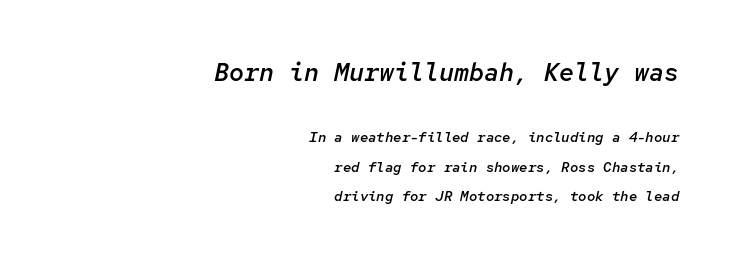
Does the copy run flush right? Yes — the right margin is perfectly even. The font is running at a semibold setting, under full bold. Emphasis-style slanted type is in use. Beneath every word, the page is bare. The letterforms sit shoulder to shoulder at normal distance.
